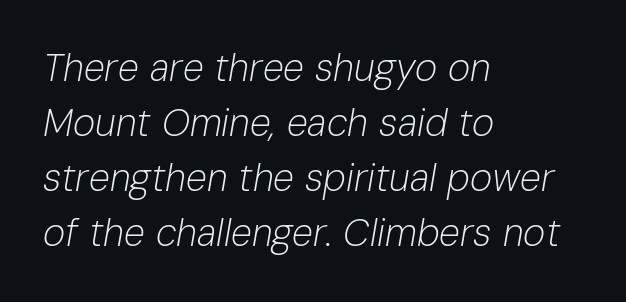
{"italic": "yes", "lean": "right", "slant_degrees": 10, "bold": "no", "weight": "light", "width": "normal", "stroke_contrast": "low", "x_height": "medium", "monospaced": "no", "underline": "no", "align": "left", "line_spacing": "normal", "line_spacing_ratio": 1.45, "letter_spacing": "normal", "letter_spacing_em": 0.0, "glyph_px": 38}
